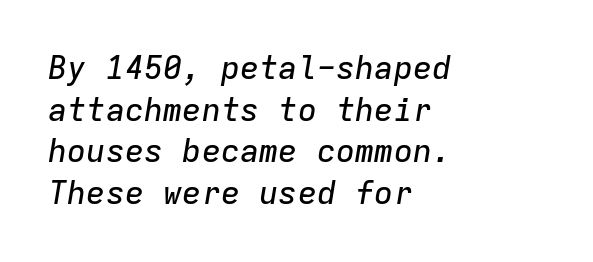
The image shows 32 px text type, italic (leaning right), monospaced; set left-aligned, normal line spacing (1.3x), normal letter spacing, not underlined; low stroke contrast and a medium x-height.
